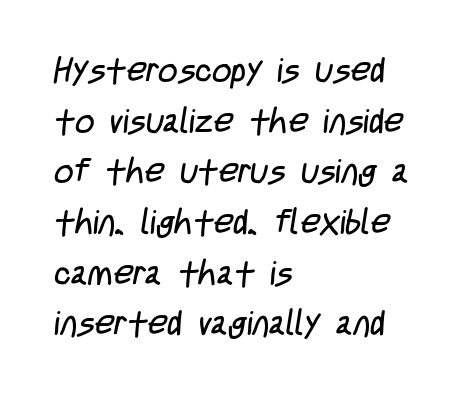
This rendering features lettering with no underline. In CSS terms this would be text-align: left. The face looks like a standard text weight, possibly lighter. The letters carry no serifs — their stems end cleanly without finishing strokes. Students, note that the glyphs here touch the page at normal intervals.
